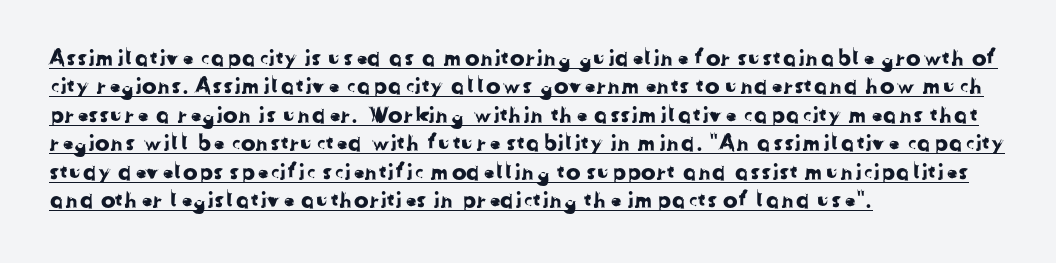
{"underline": "yes", "align": "left", "line_spacing": "normal", "line_spacing_ratio": 1.29, "letter_spacing": "normal", "letter_spacing_em": 0.0, "glyph_px": 22}
